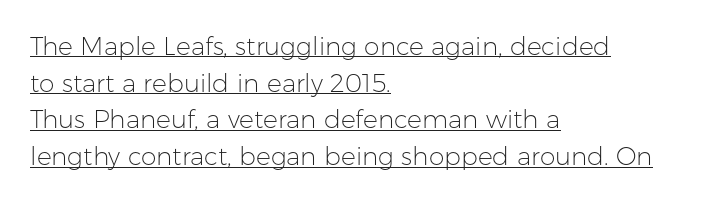
This rendering uses left alignment, leaving the right contour irregular. Quick note: interline space is typical. Default kerning and tracking; the words read as compact shapes. Notice how a bar underscores the lettering throughout. Posture: upright roman.
